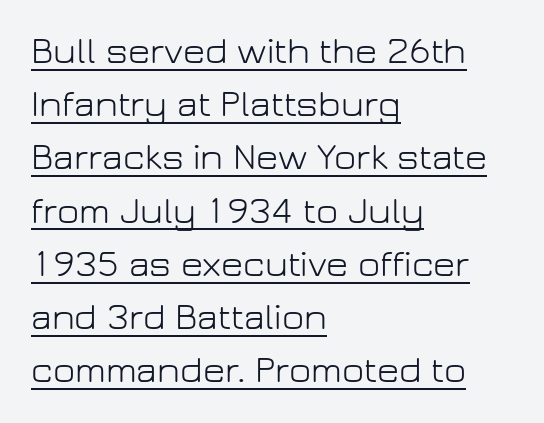
{"serif": "no", "italic": "no", "bold": "no", "weight": "light", "width": "normal", "stroke_contrast": "low", "x_height": "medium", "monospaced": "no", "underline": "yes", "align": "left", "line_spacing": "normal", "line_spacing_ratio": 1.4, "letter_spacing": "normal", "letter_spacing_em": 0.0, "glyph_px": 38}
